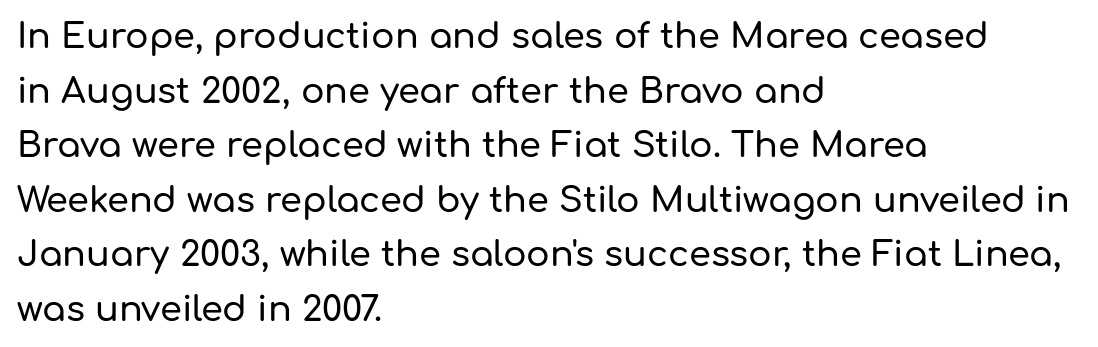
Q: Is the text italic (slanted)? A: No, it is upright.
Q: Is the typeface a serif or a sans-serif typeface? A: Sans-serif.
Q: Is the text underlined? A: No.
Q: How is the paragraph aligned? A: Left-aligned.
Q: Is the spacing between letters normal or unusually wide? A: Normal.
Q: Is the spacing between lines tight, normal or loose? A: Normal.
Q: Width (condensed, normal, or wide)? A: Normal.
Q: Stroke contrast? A: Low.
Q: x-height? A: Medium.
Q: Monospaced? A: No.
